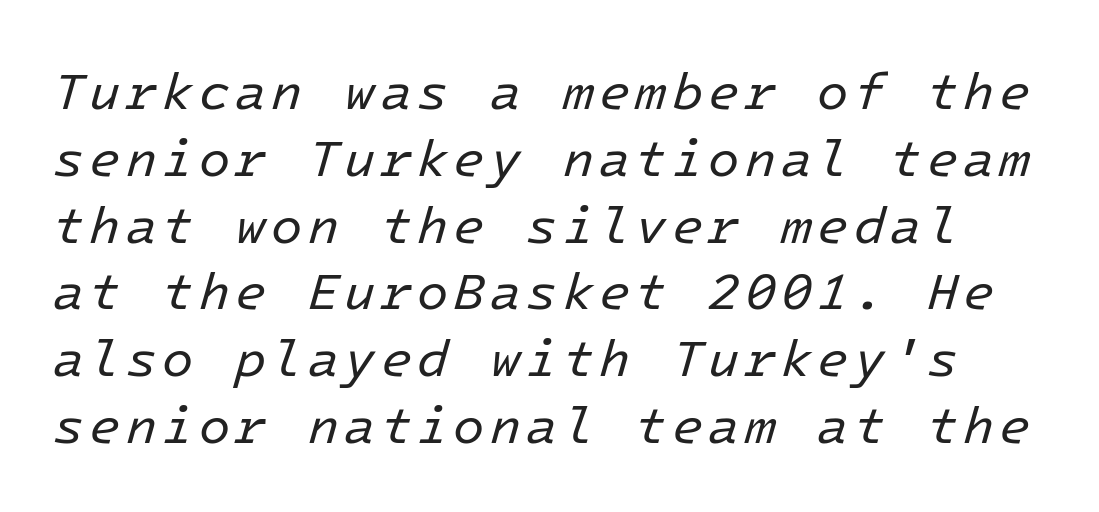
Q: Is the text bold? A: No.
Q: Is the text italic (slanted)? A: Yes, it leans right by about 16 degrees.
Q: Is the text underlined? A: No.
Q: Is the spacing between lines tight, normal or loose? A: Normal.
Q: Width (condensed, normal, or wide)? A: Normal.
Q: Stroke contrast? A: Low.
Q: x-height? A: Medium.
